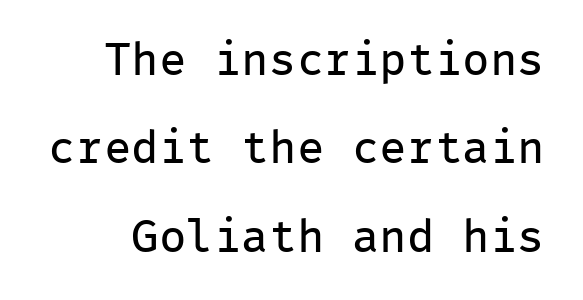
Underlining? Definitely not there. Monospaced: the letters line up in strict vertical columns. The specimen reads as upright at a glance. Look at the bottom of the vertical strokes: they stop flat, with no serifs. Nothing unusual about the tracking: characters are spaced as the font intends. Stem width sits at or under what a default text font uses.
